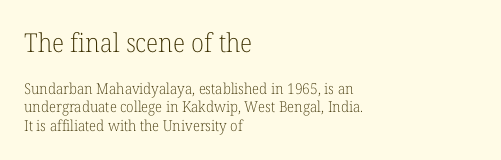
Q: Is the text bold? A: No.
Q: Is the text italic (slanted)? A: No, it is upright.
Q: Is the text underlined? A: No.
Q: How is the paragraph aligned? A: Left-aligned.
Q: Is the spacing between letters normal or unusually wide? A: Normal.
Q: Which block of text is set in a larger size, the first (top) or the second (bottom)? A: The first (top) one.
